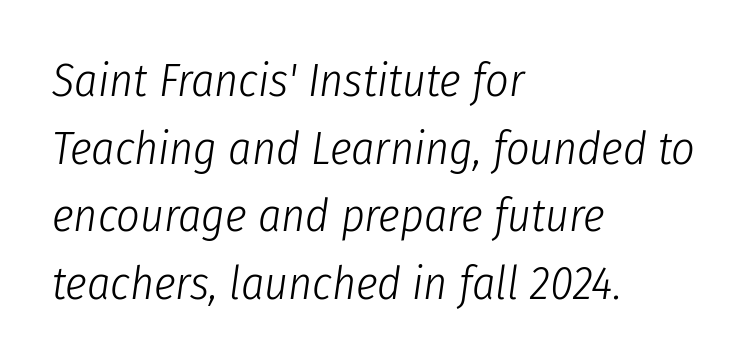
{"italic": "yes", "lean": "right", "slant_degrees": 8, "bold": "no", "weight": "light", "width": "condensed", "stroke_contrast": "low", "x_height": "medium", "monospaced": "no", "underline": "no", "align": "left", "line_spacing": "normal", "line_spacing_ratio": 1.47, "letter_spacing": "normal", "letter_spacing_em": 0.0, "glyph_px": 46}
